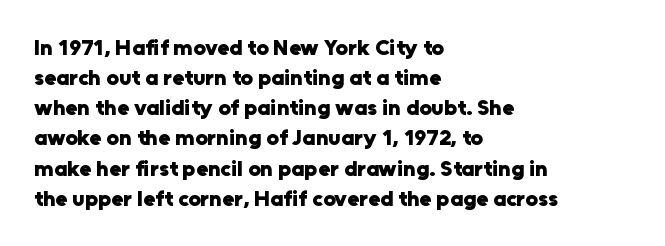
The image shows 22 px bold type, upright; set left-aligned, normal line spacing (1.37x), normal letter spacing, not underlined.
